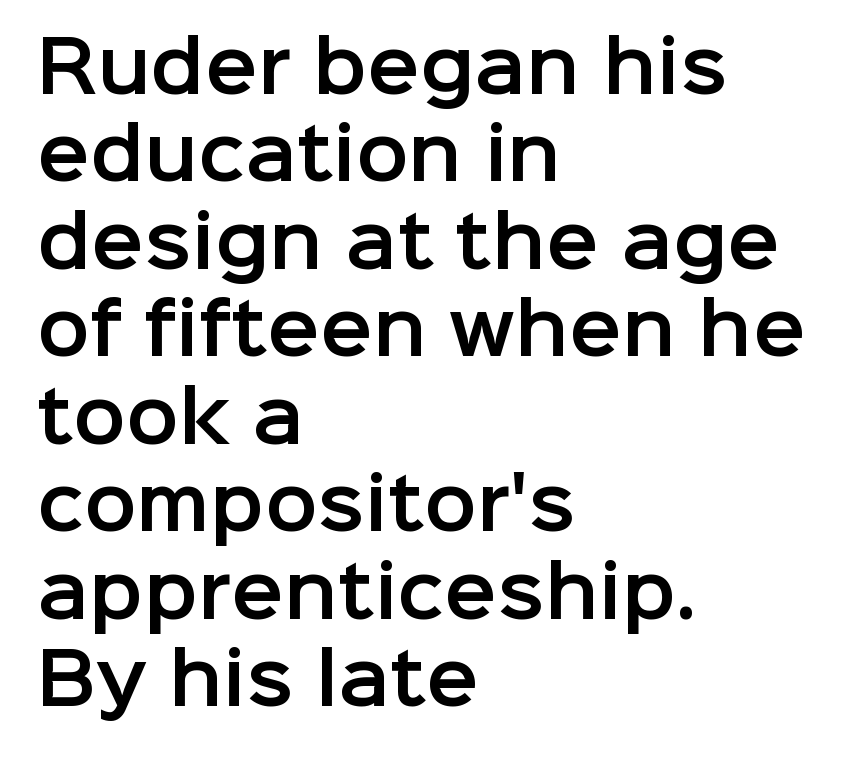
The image shows 70 px sans-serif type, upright; set left-aligned, normal line spacing (1.25x), normal letter spacing, not underlined; low stroke contrast and a medium x-height.
